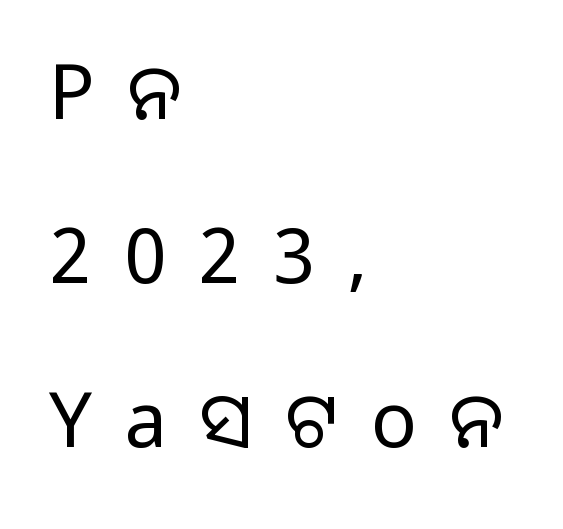
Q: Is the text bold? A: No.
Q: Is the text italic (slanted)? A: No, it is upright.
Q: Is the typeface a serif or a sans-serif typeface? A: Sans-serif.
Q: Is the text underlined? A: No.
Q: How is the paragraph aligned? A: Left-aligned.
Q: Is the spacing between letters normal or unusually wide? A: Unusually wide.
Q: Is the spacing between lines tight, normal or loose? A: Loose.
Q: Width (condensed, normal, or wide)? A: Normal.
Q: Stroke contrast? A: Low.
Q: x-height? A: Large.
Q: Monospaced? A: No.
